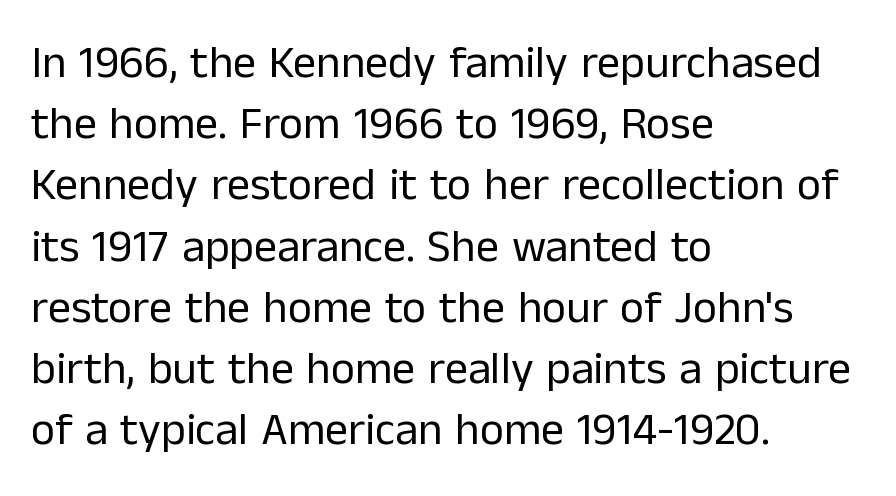
The image shows 46 px regular-weight sans-serif type, upright; set left-aligned, normal line spacing (1.33x), normal letter spacing, not underlined; low stroke contrast and a medium x-height.
